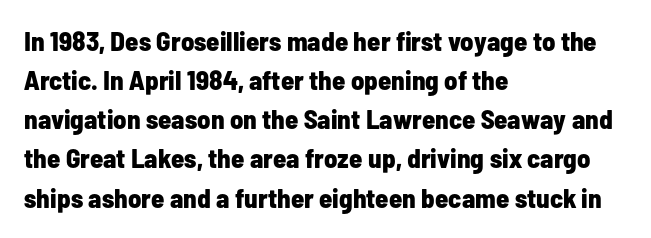
The image shows 27 px bold type, upright; set left-aligned, normal line spacing (1.45x), normal letter spacing, not underlined.
